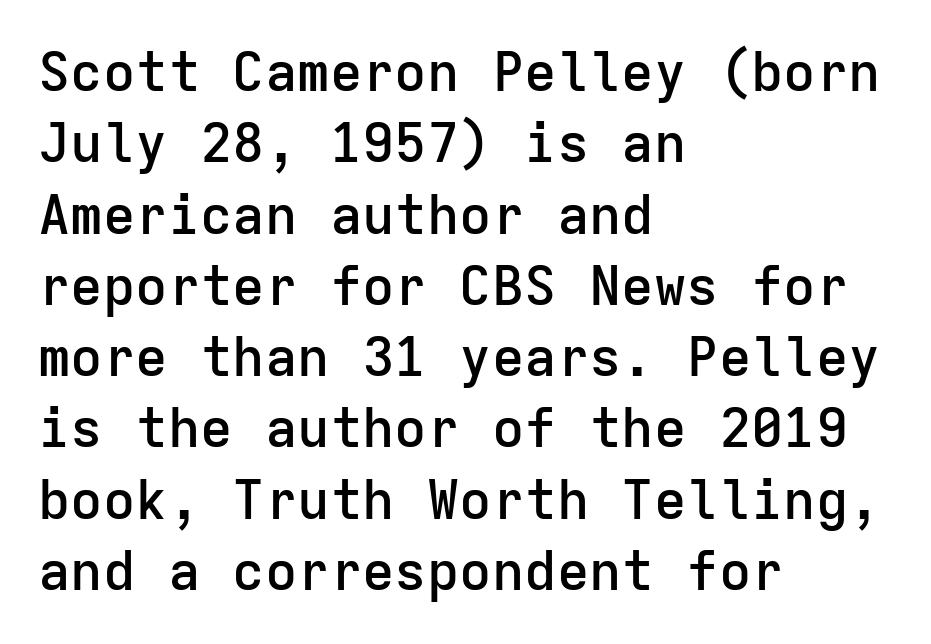
The image shows 54 px semibold sans-serif type, upright, monospaced; set left-aligned, normal line spacing (1.32x), normal letter spacing, not underlined; low stroke contrast and a medium x-height.
